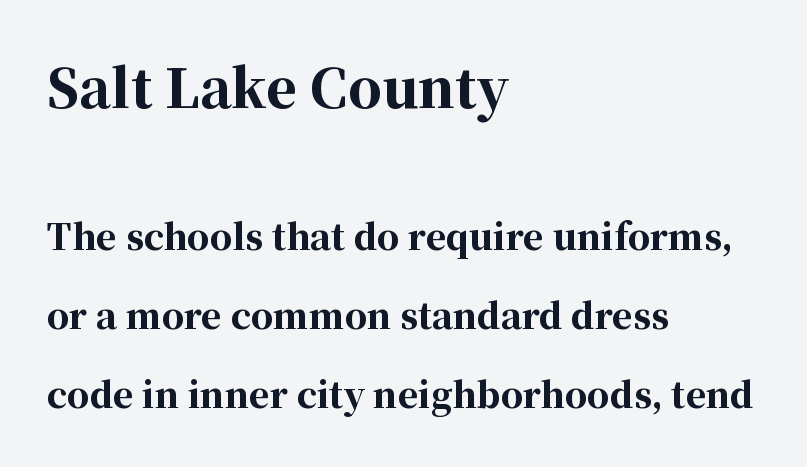
Q: Is the text bold? A: Yes.
Q: Is the text italic (slanted)? A: No, it is upright.
Q: Is the typeface a serif or a sans-serif typeface? A: Serif.
Q: Is the text underlined? A: No.
Q: How is the paragraph aligned? A: Left-aligned.
Q: Is the spacing between letters normal or unusually wide? A: Normal.
Q: Is the spacing between lines tight, normal or loose? A: Loose.
Q: Which block of text is set in a larger size, the first (top) or the second (bottom)? A: The first (top) one.
Q: Width (condensed, normal, or wide)? A: Normal.
Q: Stroke contrast? A: High.
Q: x-height? A: Medium.
Q: Monospaced? A: No.
